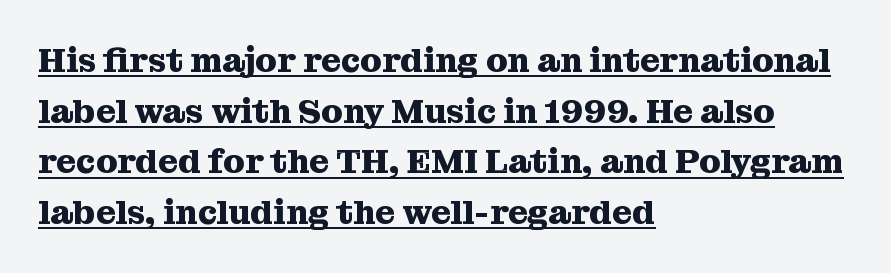
The image shows 34 px heavy serif type, upright; set left-aligned, normal line spacing (1.49x), normal letter spacing, underlined; medium stroke contrast and a medium x-height.
